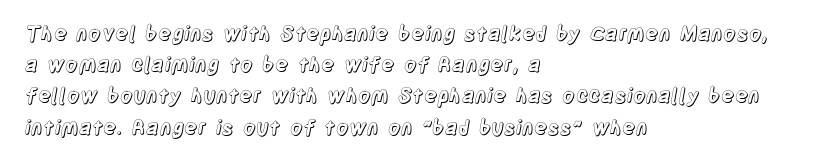
You could call the tracking neutral — neither tight nor loose. Just letters on the line, the space beneath them empty. Compared with typical paragraphs, the rows here are spaced about the same.
